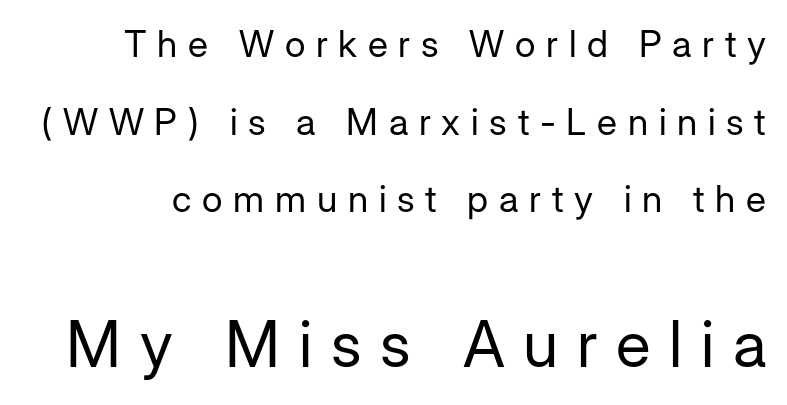
Q: Is the text bold? A: No.
Q: Is the text italic (slanted)? A: No, it is upright.
Q: Is the typeface a serif or a sans-serif typeface? A: Sans-serif.
Q: Is the text underlined? A: No.
Q: Is the spacing between letters normal or unusually wide? A: Unusually wide.
Q: Is the spacing between lines tight, normal or loose? A: Loose.
Q: Which block of text is set in a larger size, the first (top) or the second (bottom)? A: The second (bottom) one.
Q: Width (condensed, normal, or wide)? A: Normal.
Q: Stroke contrast? A: Low.
Q: x-height? A: Medium.
Q: Monospaced? A: No.
